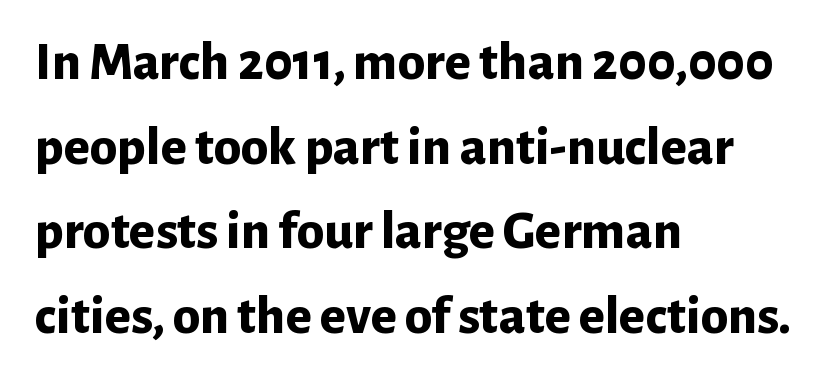
Look at the tracking — it's just the regular setting, nothing added. These lines are set flush left with a ragged right edge. This sample uses an upright cut, with every glyph sitting square on the baseline. The glyphs in this specimen are sans serif. Proportional: the letters do not fall into vertical columns. Underline: absent.
